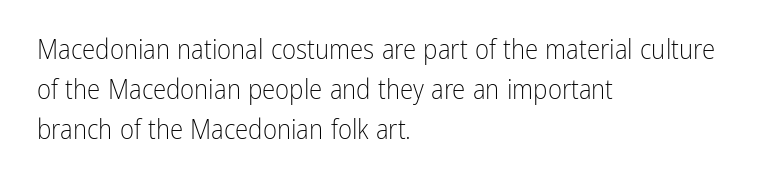
{"italic": "no", "bold": "no", "underline": "no", "align": "left", "line_spacing": "normal", "line_spacing_ratio": 1.49, "letter_spacing": "normal", "letter_spacing_em": 0.0, "glyph_px": 27}
